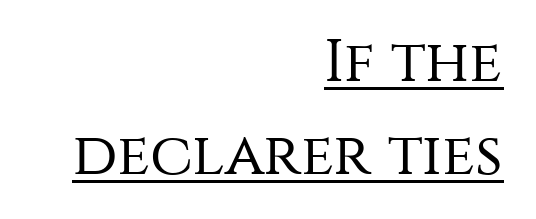
Q: Is the text bold? A: No.
Q: Is the text italic (slanted)? A: No, it is upright.
Q: Is the typeface a serif or a sans-serif typeface? A: Sans-serif.
Q: Is the text underlined? A: Yes.
Q: How is the paragraph aligned? A: Right-aligned.
Q: Is the spacing between letters normal or unusually wide? A: Normal.
Q: Is the spacing between lines tight, normal or loose? A: Normal.
Q: Width (condensed, normal, or wide)? A: Normal.
Q: Stroke contrast? A: Medium.
Q: x-height? A: Large.
Q: Monospaced? A: No.
